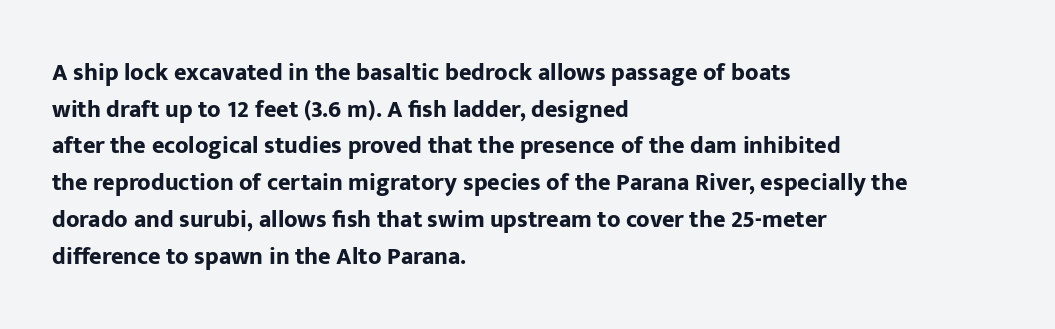
Q: Is the text bold? A: Yes.
Q: Is the text italic (slanted)? A: No, it is upright.
Q: Is the text underlined? A: No.
Q: How is the paragraph aligned? A: Left-aligned.
Q: Is the spacing between letters normal or unusually wide? A: Normal.
Q: Is the spacing between lines tight, normal or loose? A: Normal.
